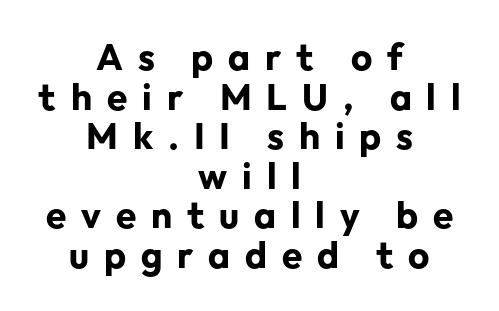
The zone under the glyphs is completely vacant. Honestly, the letter spacing is so wide it's the main thing you notice. Horizontal bands of white between lines are thin slivers. The letters stand upright; this is a roman face. Where is the straight margin? There isn't one; the lines are centered. Is this a sans? Yes — the strokes have no serifs.
